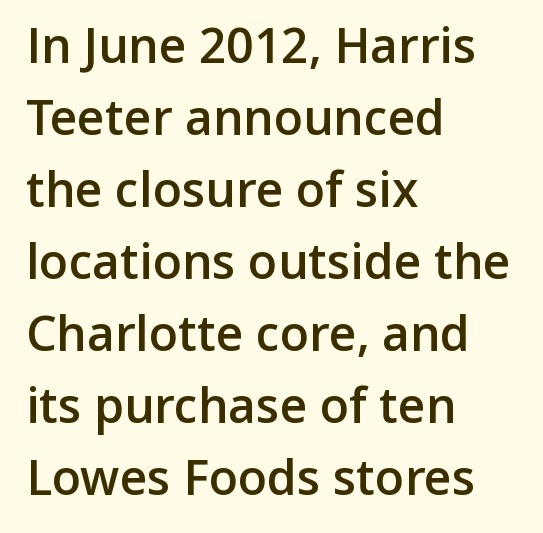
Q: Is the text bold? A: Semi-bold.
Q: Is the text italic (slanted)? A: No, it is upright.
Q: Is the typeface a serif or a sans-serif typeface? A: Sans-serif.
Q: Is the text underlined? A: No.
Q: How is the paragraph aligned? A: Left-aligned.
Q: Is the spacing between letters normal or unusually wide? A: Normal.
Q: Is the spacing between lines tight, normal or loose? A: Normal.
Q: Width (condensed, normal, or wide)? A: Normal.
Q: Stroke contrast? A: Low.
Q: x-height? A: Medium.
Q: Monospaced? A: No.
